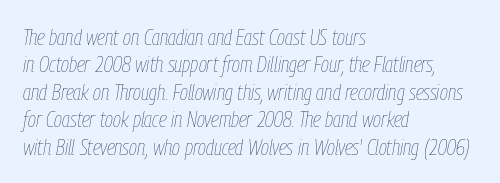
The image shows 22 px text type, italic (leaning right); set left-aligned, normal line spacing (1.25x), normal letter spacing, not underlined.
